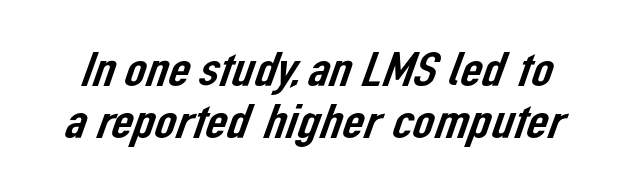
The image shows 48 px sans-serif type; set tight line spacing (1.09x), normal letter spacing, not underlined; low stroke contrast and a medium x-height.
